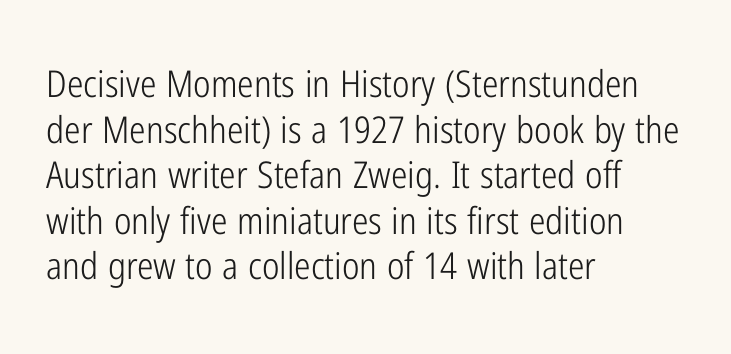
The image shows 37 px light, condensed sans-serif type, upright; set left-aligned, line spacing 1.23x, normal letter spacing, not underlined; low stroke contrast and a medium x-height.
